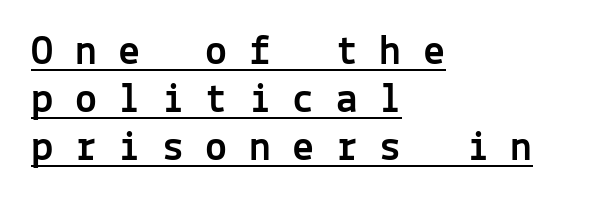
The space between consecutive lines is stingy. Posture: vertical. Here the designer chose a console-style face with uniform glyph widths. The paragraph shown leans on its left margin. Serif or sans? Sans — the stroke terminals are bare.
